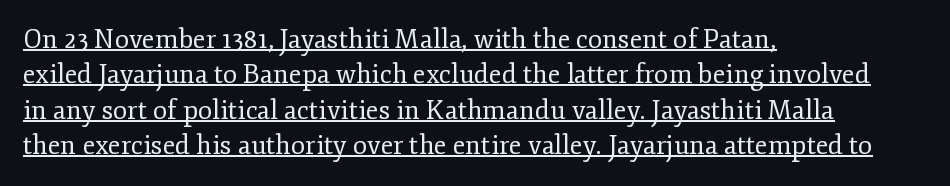
The image shows 26 px text type, upright; set left-aligned, normal line spacing (1.36x), normal letter spacing, underlined.
